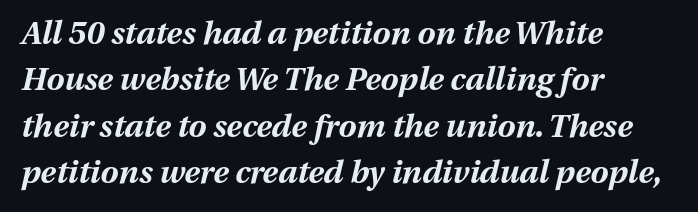
Q: Is the text bold? A: Yes.
Q: Is the text italic (slanted)? A: Yes, it leans right by about 13 degrees.
Q: Is the text underlined? A: No.
Q: How is the paragraph aligned? A: Left-aligned.
Q: Is the spacing between letters normal or unusually wide? A: Normal.
Q: Is the spacing between lines tight, normal or loose? A: Normal.
Q: Width (condensed, normal, or wide)? A: Normal.
Q: Stroke contrast? A: Medium.
Q: x-height? A: Medium.
Q: Monospaced? A: No.
